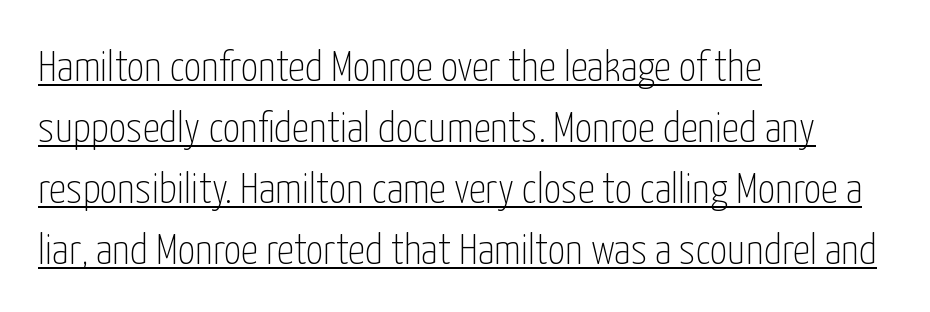
No italicization has been applied; the sample stays upright. The face used here is proportionally spaced, like ordinary book or web type. Words appear dense and cohesive because spacing is normal. The sample's only ornament is a line tracing under the words. Quick note: interline space is typical. Caption: multi-line text, flush left, ragged right.
